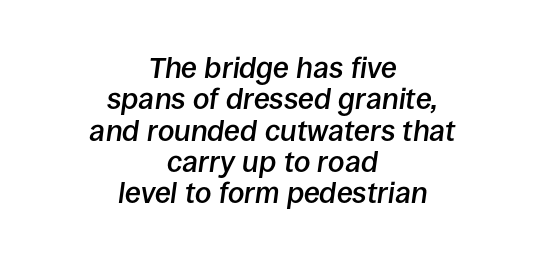
The image shows 29 px semibold type, italic (leaning right); set centered, tight line spacing (1.08x), normal letter spacing, not underlined; low stroke contrast and a large x-height.
